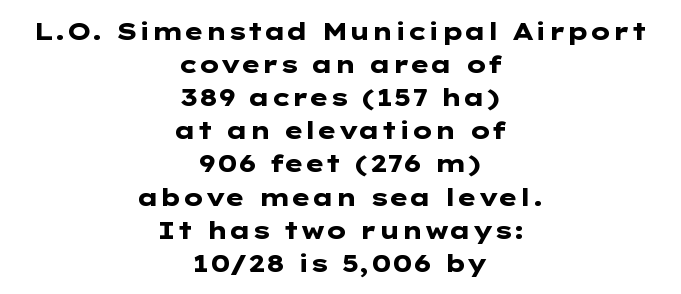
Q: Is the text bold? A: Yes.
Q: Is the text italic (slanted)? A: No, it is upright.
Q: Is the text underlined? A: No.
Q: How is the paragraph aligned? A: Centered.
Q: Is the spacing between letters normal or unusually wide? A: Normal.
Q: Is the spacing between lines tight, normal or loose? A: Normal.
